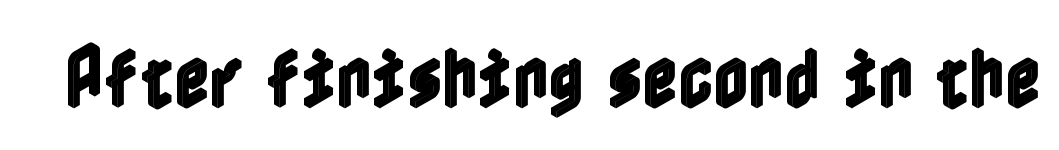
{"italic": "no", "width": "condensed", "x_height": "medium", "underline": "no", "letter_spacing": "normal", "letter_spacing_em": 0.0, "glyph_px": 68}
